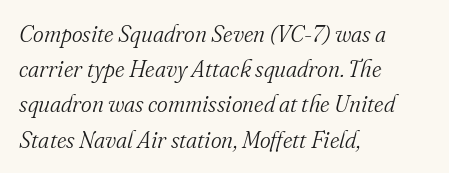
The strip under each line holds only bare page. A quiet, ordinary-to-light weight characterises the typeface. Observe the lean: these are italic letterforms. The letters sit at their default tracking, neither squeezed nor spread. The leading is moderate, giving the passage an even texture. The lines are quadded left.
